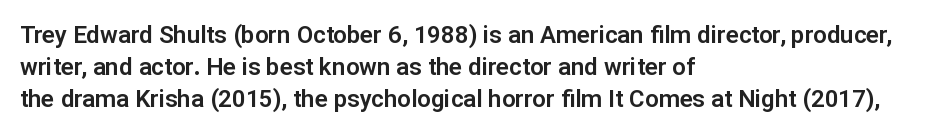
Q: Is the text italic (slanted)? A: No, it is upright.
Q: Is the text underlined? A: No.
Q: How is the paragraph aligned? A: Left-aligned.
Q: Is the spacing between letters normal or unusually wide? A: Normal.
Q: Is the spacing between lines tight, normal or loose? A: Normal.
